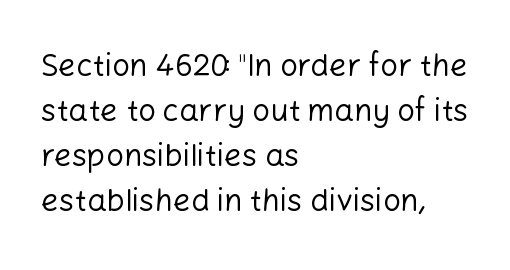
The image shows 31 px regular-weight sans-serif type, upright; set left-aligned, normal line spacing (1.45x), normal letter spacing, not underlined; low stroke contrast and a medium x-height.
